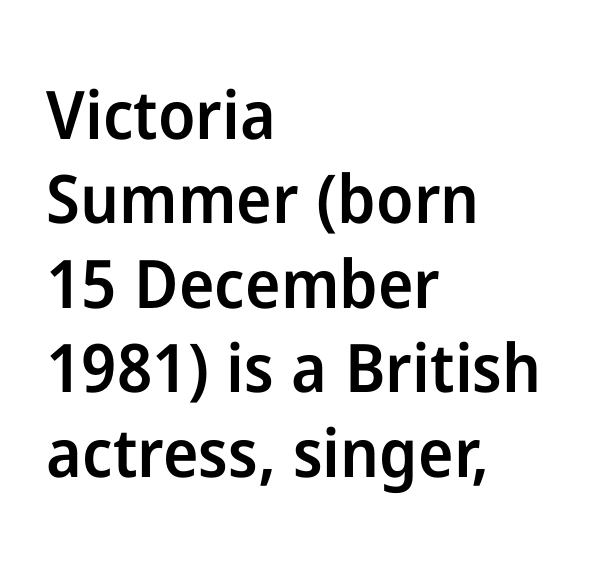
{"serif": "no", "italic": "no", "bold": "semi", "weight": "semibold", "width": "normal", "stroke_contrast": "low", "x_height": "medium", "monospaced": "no", "underline": "no", "align": "left", "line_spacing": "normal", "line_spacing_ratio": 1.26, "letter_spacing": "normal", "letter_spacing_em": 0.0, "glyph_px": 67}
